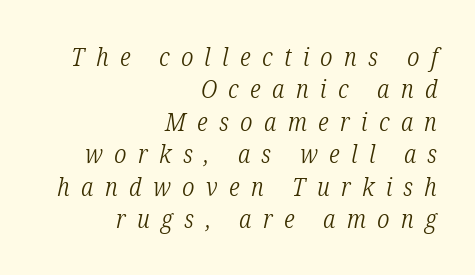
The font sits on the lighter half of the weight spectrum, regular included. Italic: yes, the glyphs are oblique. The gap between lines stays unmarked. Alignment: flush right.
